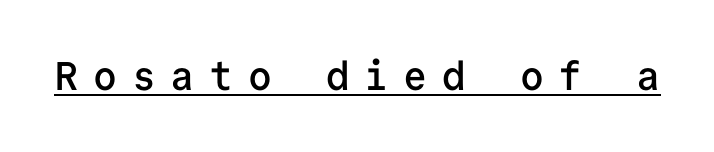
The image shows 40 px semibold sans-serif type, upright, monospaced; set unusually wide letter spacing (+0.37 em), underlined; low stroke contrast and a medium x-height.
